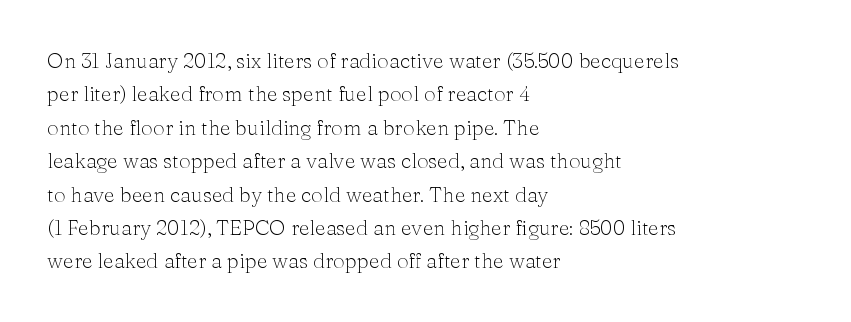
Q: Is the text bold? A: No.
Q: Is the text italic (slanted)? A: No, it is upright.
Q: Is the text underlined? A: No.
Q: How is the paragraph aligned? A: Left-aligned.
Q: Is the spacing between letters normal or unusually wide? A: Normal.
Q: Is the spacing between lines tight, normal or loose? A: Normal.
